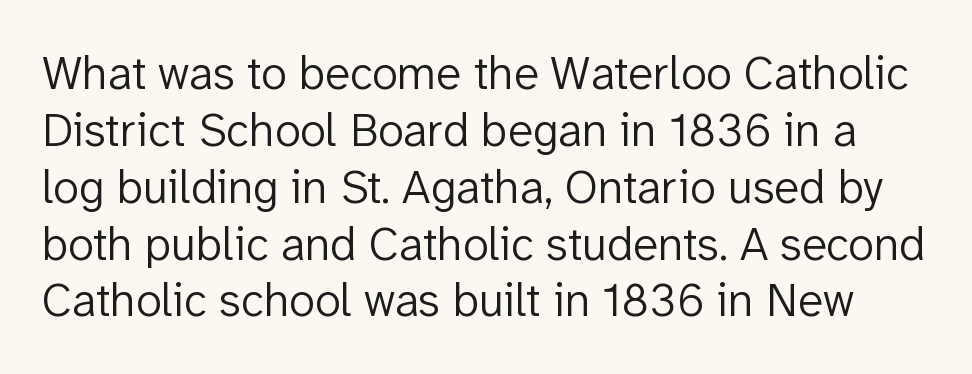
Q: Is the text bold? A: No.
Q: Is the text italic (slanted)? A: No, it is upright.
Q: Is the typeface a serif or a sans-serif typeface? A: Sans-serif.
Q: Is the text underlined? A: No.
Q: Is the spacing between letters normal or unusually wide? A: Normal.
Q: Width (condensed, normal, or wide)? A: Normal.
Q: Stroke contrast? A: Low.
Q: x-height? A: Medium.
Q: Monospaced? A: No.
